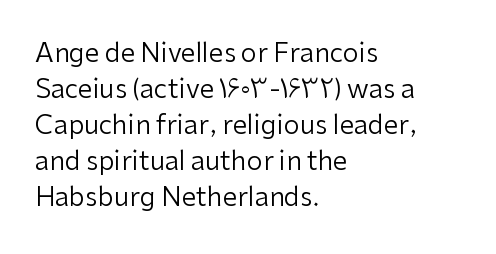
The image shows 26 px text type, upright; set left-aligned, normal line spacing (1.38x), normal letter spacing, not underlined.
